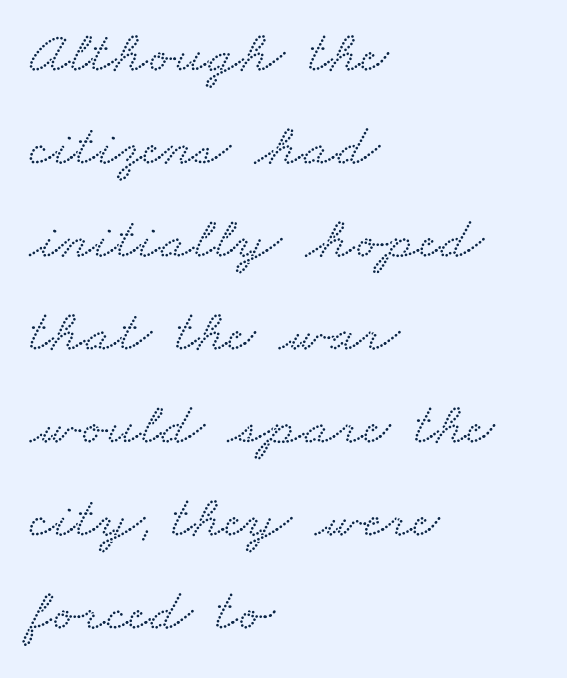
The image shows 60 px wide type; set left-aligned, normal line spacing (1.55x), normal letter spacing, not underlined; low stroke contrast and a small x-height.
